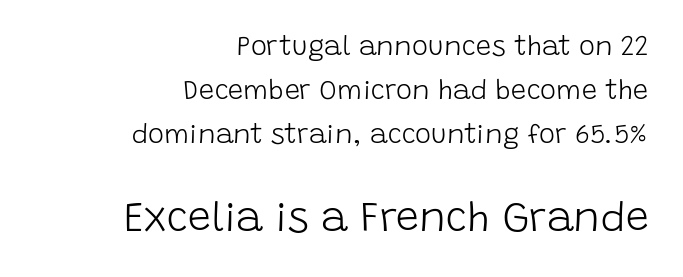
The image shows 41 px light sans-serif type, upright; set right-aligned, normal line spacing (1.63x), normal letter spacing, not underlined; the second (bottom) block is 1.52x larger; low stroke contrast and a large x-height.
